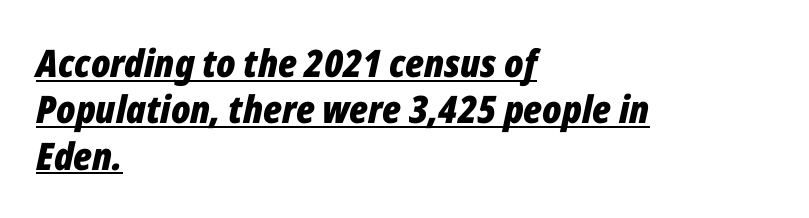
The image shows 38 px bold, condensed type, italic (leaning right); set left-aligned, line spacing 1.22x, normal letter spacing, underlined; low stroke contrast and a medium x-height.
